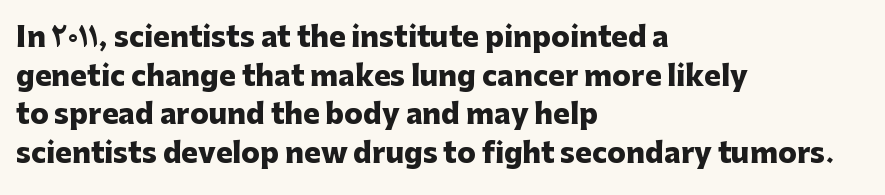
{"serif": "no", "italic": "no", "bold": "yes", "weight": "heavy", "width": "normal", "stroke_contrast": "low", "x_height": "medium", "monospaced": "no", "underline": "no", "align": "left", "line_spacing": "normal", "line_spacing_ratio": 1.38, "letter_spacing": "normal", "letter_spacing_em": 0.0, "glyph_px": 28}
